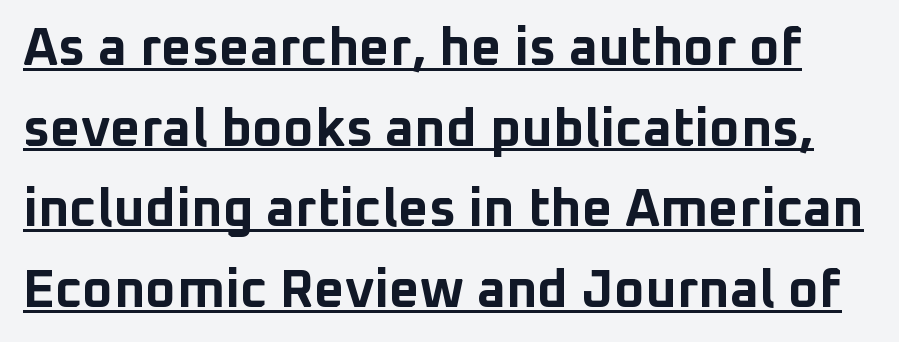
The image shows 53 px bold sans-serif type, upright; set normal line spacing (1.52x), normal letter spacing, underlined; low stroke contrast and a medium x-height.
